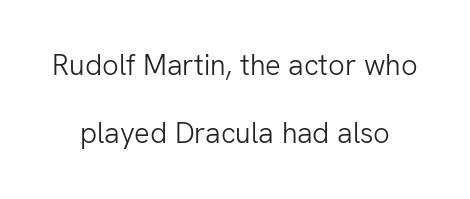
Is there any slant? The stems are plumb. Do the characters align in a grid? No, the font is proportional. Is there much room between lines? Yes — plenty of vertical air separates them. Observe the absence of serifs on each vertical stroke in this sample.
